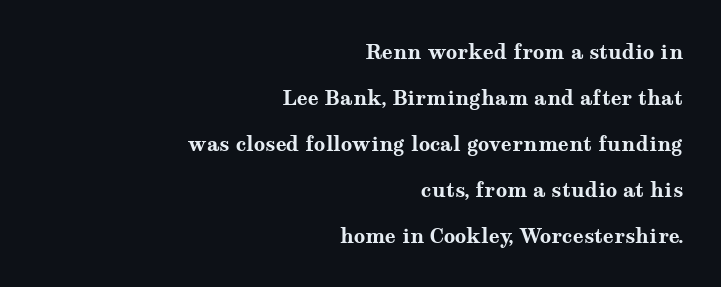
The image shows 20 px bold type, upright; set right-aligned, loose line spacing (2.3x), normal letter spacing, not underlined.
